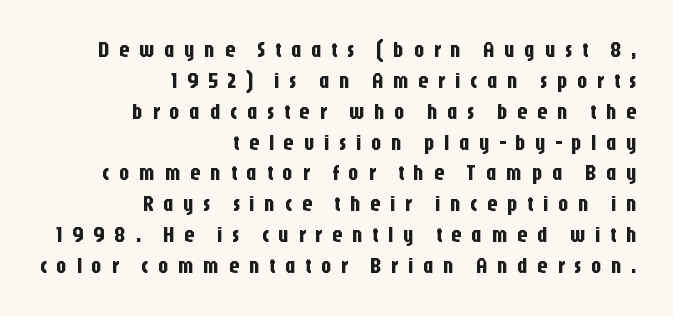
Q: Is the text italic (slanted)? A: No, it is upright.
Q: Is the text underlined? A: No.
Q: How is the paragraph aligned? A: Right-aligned.
Q: Is the spacing between letters normal or unusually wide? A: Unusually wide.
Q: Is the spacing between lines tight, normal or loose? A: Normal.
